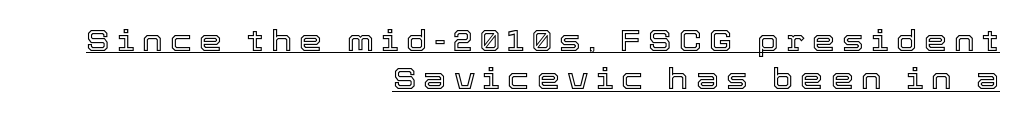
Proportional: the letters do not fall into vertical columns. Short note: letters widely spaced. The text block is weighted toward the right margin, trailing off unevenly leftward. Beneath each row of characters lies a ruled line.
